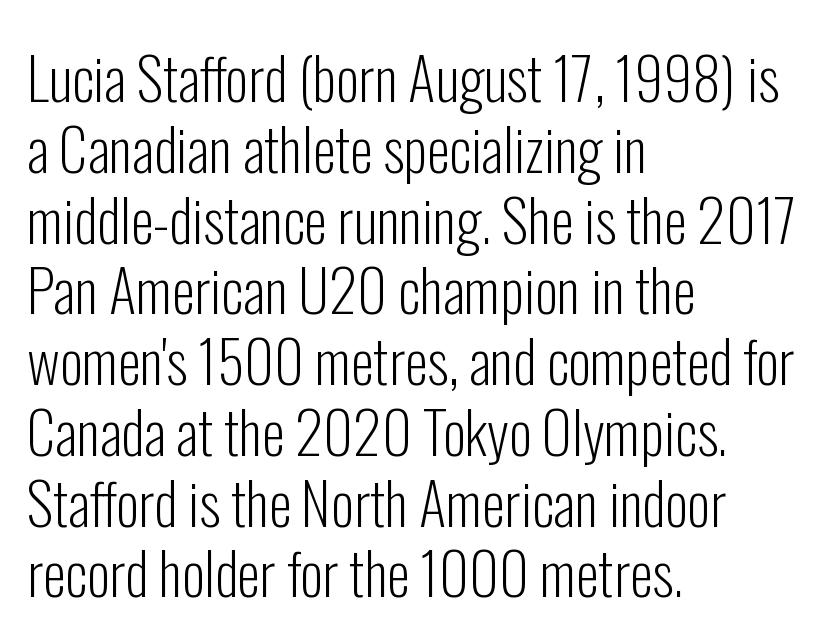
A bare baseline throughout the passage. The passage is arranged the way most books set body copy — flush left. Spacing verdict: proportional, widths tailored to each character. This sample uses an upright cut, with every glyph sitting square on the baseline.
